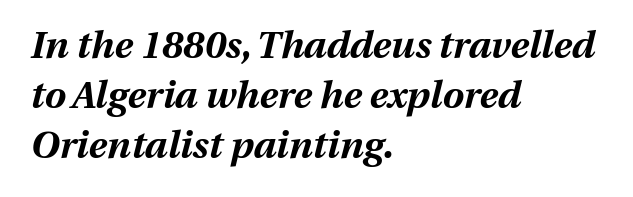
The image shows 38 px bold type, italic (leaning right); set left-aligned, normal line spacing (1.31x), normal letter spacing, not underlined; medium stroke contrast and a medium x-height.
